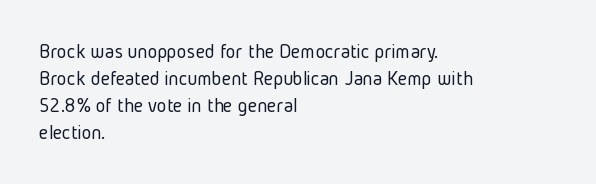
The image shows 21 px text type, upright; set left-aligned, normal line spacing (1.29x), normal letter spacing, not underlined.
